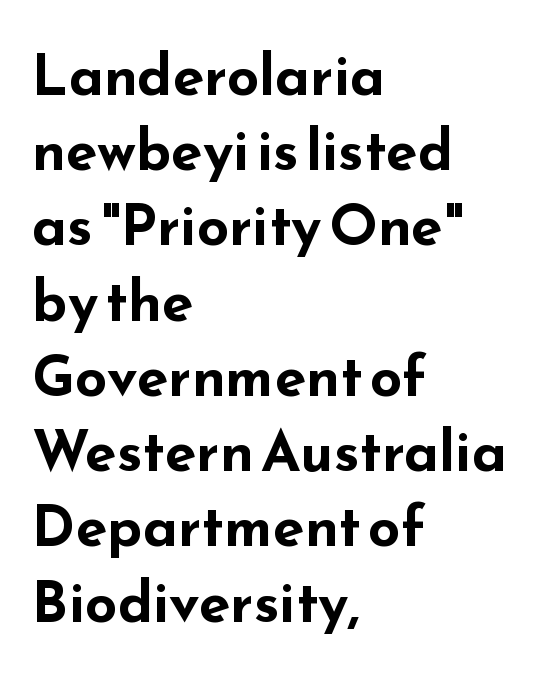
Typesetter's note: full bold, strokes at maximum text heaviness. Every row of glyphs begins at an identical x-position on the left. Has an underline been added? It has not. In terms of letterspacing, this is plain default setting. These lines were composed using upright roman letters. I'd call this a sans setting — the letters go barefoot.
